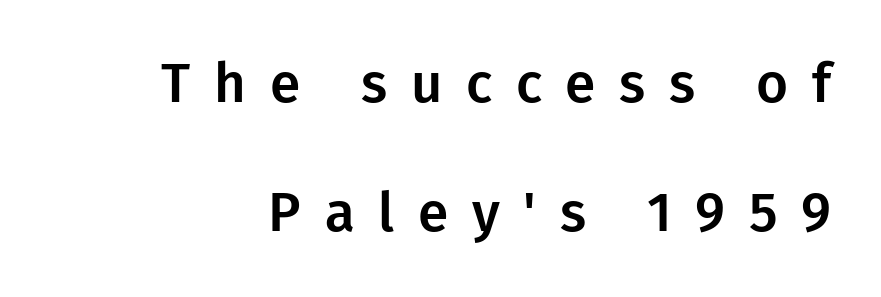
{"serif": "no", "italic": "no", "width": "normal", "stroke_contrast": "low", "x_height": "medium", "monospaced": "no", "underline": "no", "line_spacing": "loose", "line_spacing_ratio": 2.35, "letter_spacing": "wide", "letter_spacing_em": 0.43, "glyph_px": 55}
